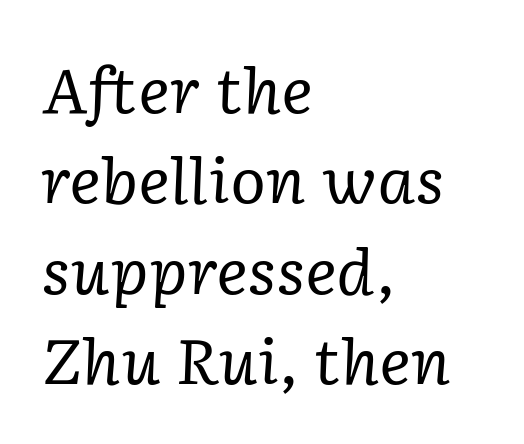
The image shows 61 px regular-weight serif type, italic (leaning right); set left-aligned, normal line spacing (1.48x), normal letter spacing, not underlined; low stroke contrast and a medium x-height.
